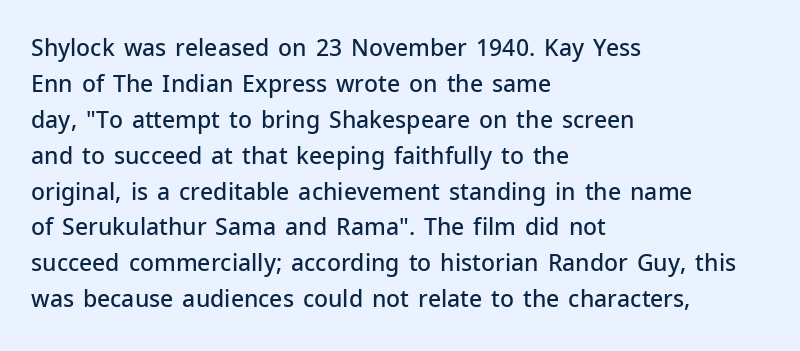
The image shows 23 px text type, upright; set left-aligned, normal line spacing (1.56x), normal letter spacing, not underlined.
